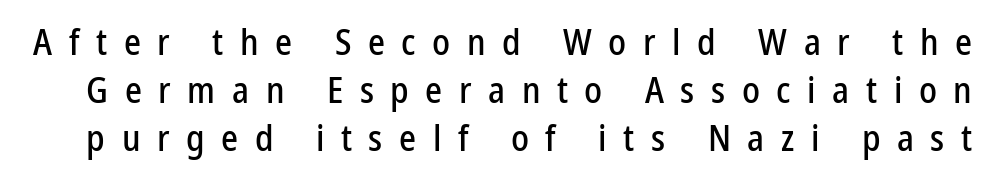
Q: Is the text italic (slanted)? A: No, it is upright.
Q: Is the typeface a serif or a sans-serif typeface? A: Sans-serif.
Q: Is the text underlined? A: No.
Q: Is the spacing between letters normal or unusually wide? A: Unusually wide.
Q: Is the spacing between lines tight, normal or loose? A: Normal.
Q: Width (condensed, normal, or wide)? A: Condensed.
Q: Stroke contrast? A: Low.
Q: x-height? A: Medium.
Q: Monospaced? A: No.
